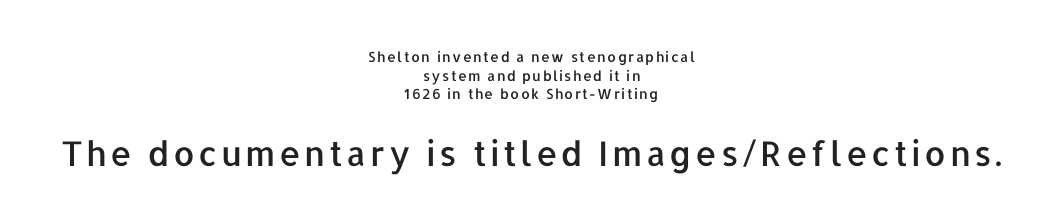
The image shows 34 px sans-serif type, upright; set centered, normal line spacing (1.33x), not underlined; the second (bottom) block is 2.43x larger; low stroke contrast and a medium x-height.
